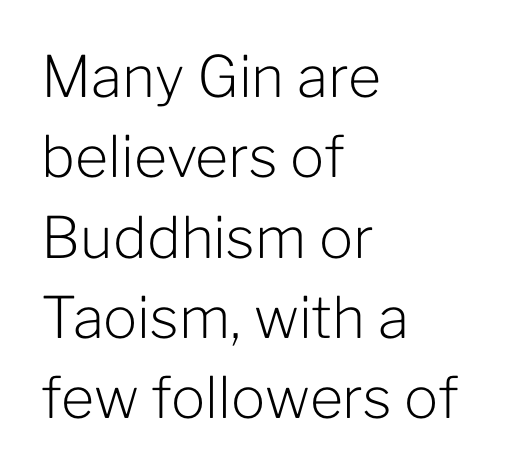
The image shows 57 px light sans-serif type, upright; set left-aligned, normal line spacing (1.41x), normal letter spacing, not underlined; low stroke contrast and a medium x-height.
